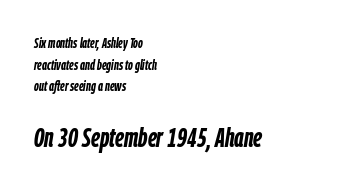
The image shows 27 px bold type, italic (leaning right); set left-aligned, normal line spacing (1.54x), normal letter spacing, not underlined; the second (bottom) block is 1.93x larger.
